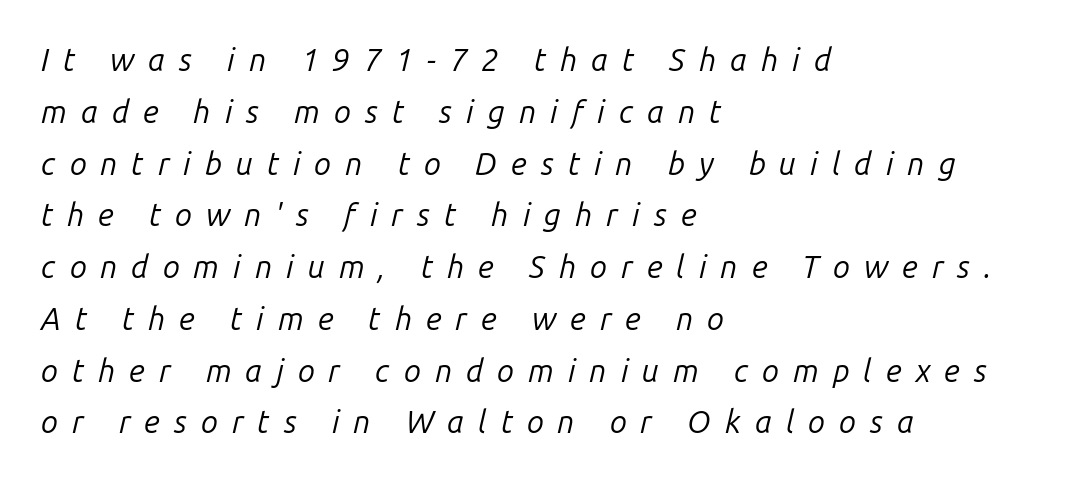
{"italic": "yes", "lean": "right", "slant_degrees": 14, "bold": "no", "weight": "regular", "width": "normal", "stroke_contrast": "low", "x_height": "medium", "monospaced": "no", "underline": "no", "align": "left", "line_spacing": "normal", "line_spacing_ratio": 1.67, "letter_spacing": "wide", "letter_spacing_em": 0.45, "glyph_px": 31}
